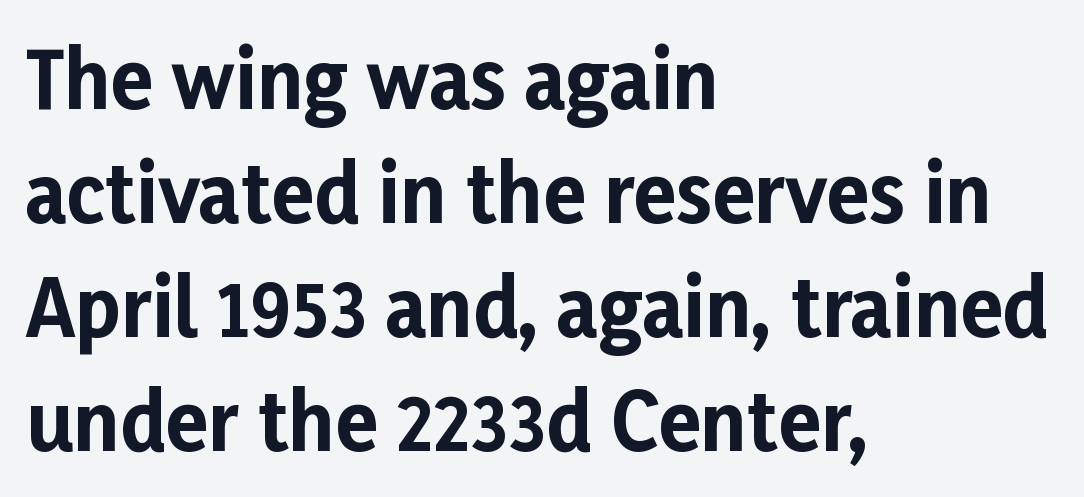
Spacing between characters is what you'd get straight out of the box. I'd describe the lettering as bold — thick and assertive. The type sits square on the baseline with zero lean. A typesetter would call this proportional, since set widths differ per character. Serif or sans? Sans — the stroke terminals are bare.
